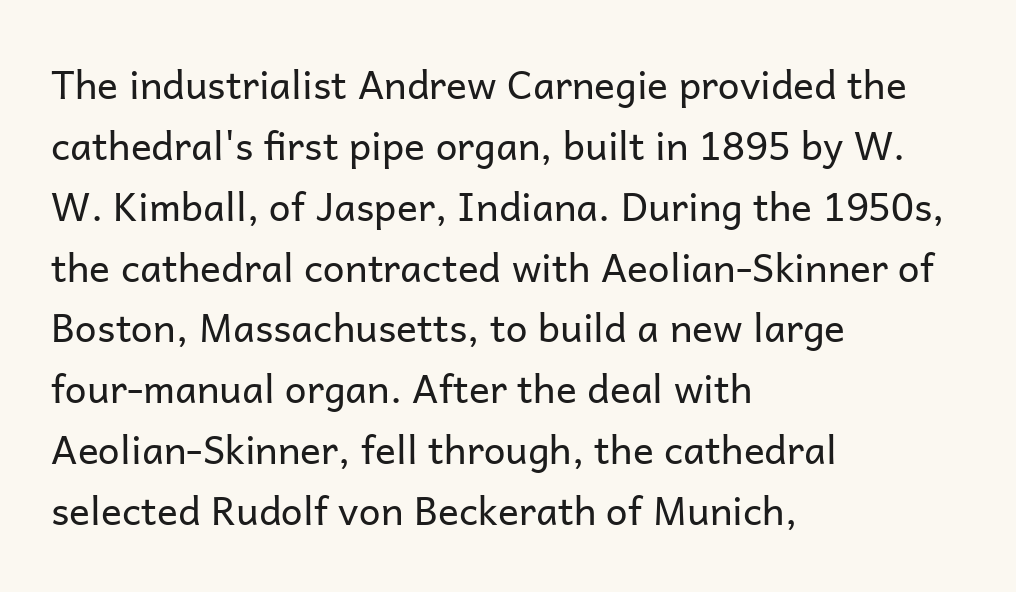
{"serif": "no", "italic": "no", "bold": "no", "weight": "regular", "width": "normal", "stroke_contrast": "low", "x_height": "medium", "monospaced": "no", "underline": "no", "align": "left", "line_spacing": "normal", "line_spacing_ratio": 1.56, "letter_spacing": "normal", "letter_spacing_em": 0.0, "glyph_px": 39}
